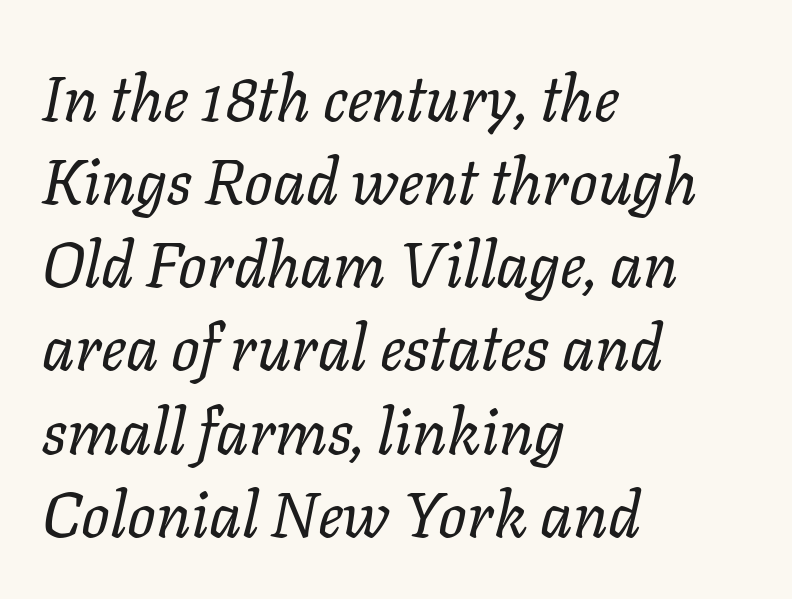
The rendering keeps characters at their native spacing. The letters are slanted; this is an italic face. Compared with a centered layout, this one pins lines to the left instead. The rendering uses natural spacing where letterforms have individual widths. The baseline area is clear.
